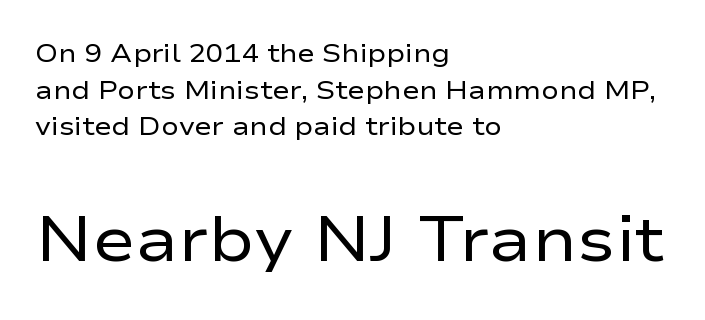
Q: Is the text bold? A: No.
Q: Is the text italic (slanted)? A: No, it is upright.
Q: Is the typeface a serif or a sans-serif typeface? A: Sans-serif.
Q: Is the text underlined? A: No.
Q: How is the paragraph aligned? A: Left-aligned.
Q: Is the spacing between letters normal or unusually wide? A: Normal.
Q: Is the spacing between lines tight, normal or loose? A: Normal.
Q: Which block of text is set in a larger size, the first (top) or the second (bottom)? A: The second (bottom) one.
Q: Width (condensed, normal, or wide)? A: Wide.
Q: Stroke contrast? A: Low.
Q: x-height? A: Medium.
Q: Monospaced? A: No.
